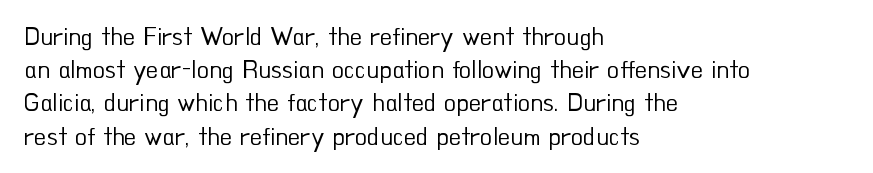
These lines sit exactly where default settings would place them. Decoration check: the copy has no underline. The typeface has the unassuming heft of standard copy or less. Horizontal alignment here is leftward, the default for most running prose.
